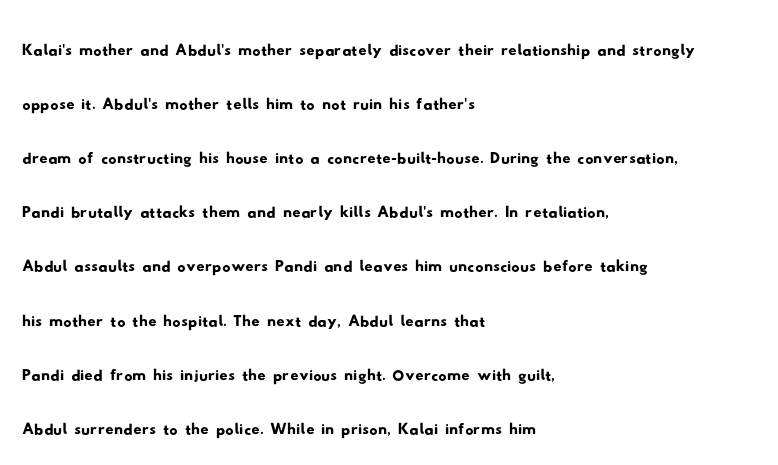
The image shows 41 px wide sans-serif type; set left-aligned, normal line spacing (1.32x), normal letter spacing, not underlined; low stroke contrast and a small x-height.
